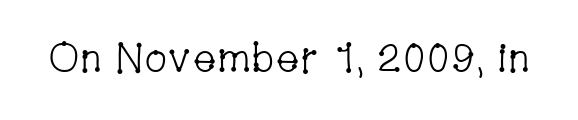
The image shows 41 px light, condensed serif type, upright; set normal letter spacing, not underlined; low stroke contrast and a medium x-height.
